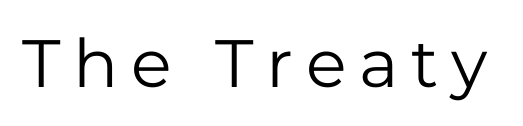
The cut favours lightness, reaching ordinary text weight at its darkest. You can tell from the bare stems that sans-serif type was used. Quick note: not italic, upright. A typesetter would call this proportional, since set widths differ per character. Bare-footed words on every line.
